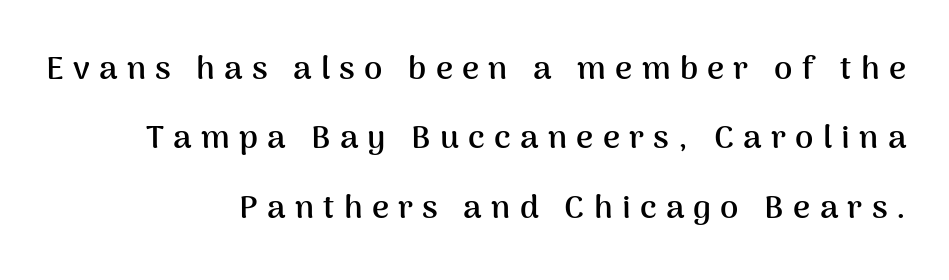
Q: Is the text bold? A: Yes.
Q: Is the text italic (slanted)? A: No, it is upright.
Q: Is the typeface a serif or a sans-serif typeface? A: Sans-serif.
Q: Is the text underlined? A: No.
Q: How is the paragraph aligned? A: Right-aligned.
Q: Is the spacing between letters normal or unusually wide? A: Unusually wide.
Q: Is the spacing between lines tight, normal or loose? A: Loose.
Q: Width (condensed, normal, or wide)? A: Normal.
Q: Stroke contrast? A: Medium.
Q: x-height? A: Medium.
Q: Monospaced? A: No.
